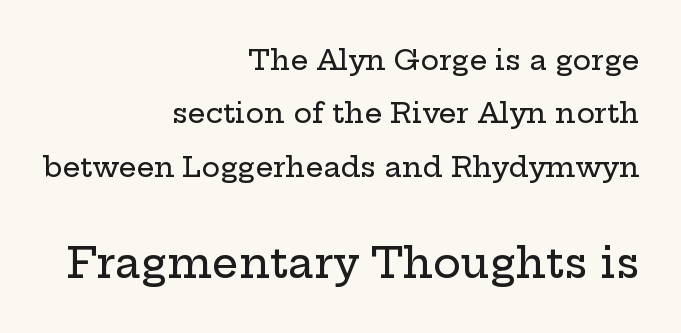
{"serif": "yes", "italic": "no", "width": "wide", "stroke_contrast": "low", "x_height": "medium", "monospaced": "no", "underline": "no", "align": "right", "line_spacing": "loose", "line_spacing_ratio": 1.91, "letter_spacing": "normal", "letter_spacing_em": 0.0, "larger_block": "second", "size_ratio": 1.5, "glyph_px": 42}
